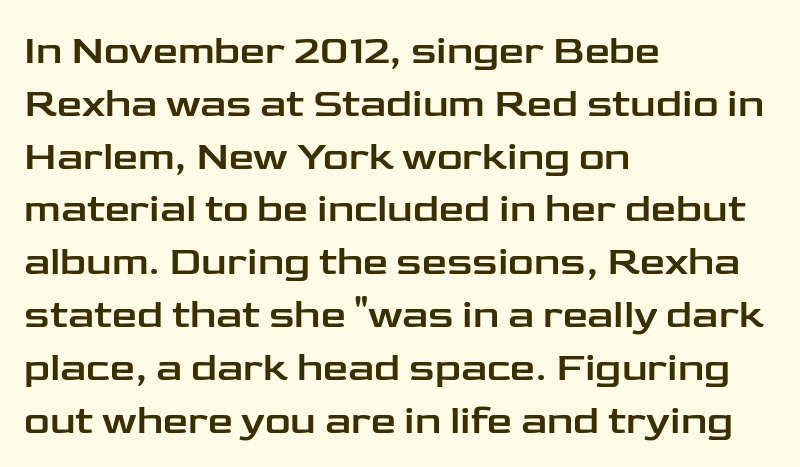
{"serif": "no", "italic": "no", "width": "wide", "stroke_contrast": "low", "x_height": "medium", "monospaced": "no", "underline": "no", "align": "left", "line_spacing": "normal", "line_spacing_ratio": 1.32, "letter_spacing": "normal", "letter_spacing_em": 0.0, "glyph_px": 40}
